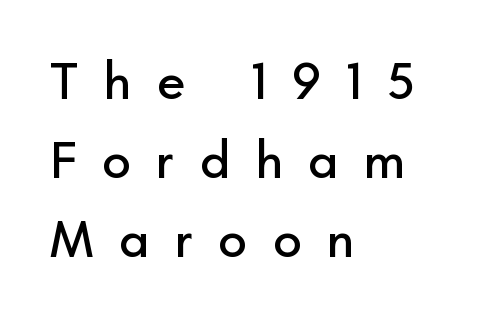
The image shows 52 px sans-serif type, upright; set left-aligned, normal line spacing (1.52x), unusually wide letter spacing (+0.49 em), not underlined; low stroke contrast and a small x-height.
